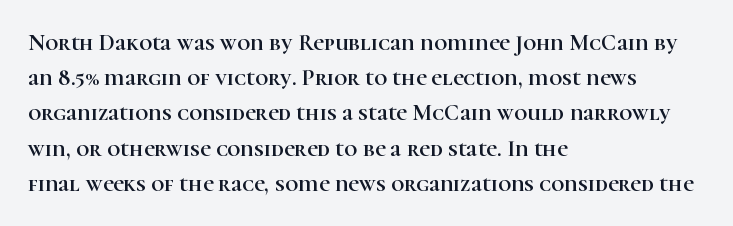
The image shows 23 px text type, upright; set left-aligned, normal line spacing (1.53x), normal letter spacing, not underlined.
